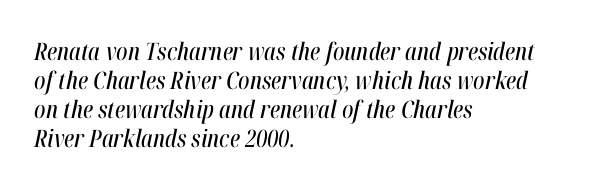
The image shows 24 px text type, italic (leaning right); set left-aligned, line spacing 1.21x, normal letter spacing, not underlined.
